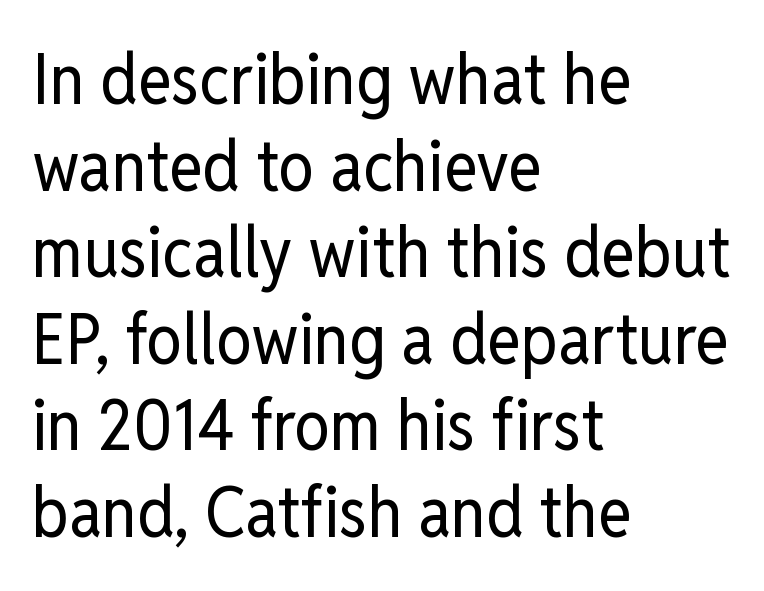
Between one letter and the next there's only the usual sliver of space. The strip under each line holds only bare page. Note: no serifs on the glyphs. The rendering uses natural spacing where letterforms have individual widths.
